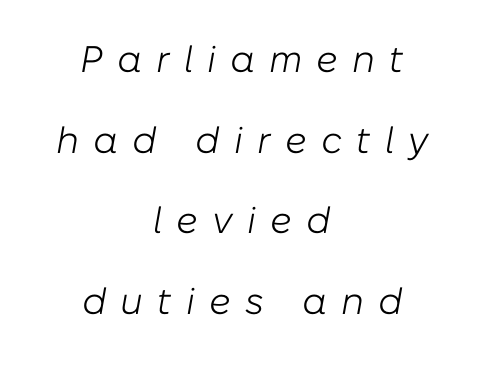
The image shows 37 px light type, italic (leaning right); set centered, loose line spacing (2.18x), unusually wide letter spacing (+0.38 em), not underlined; low stroke contrast and a medium x-height.
